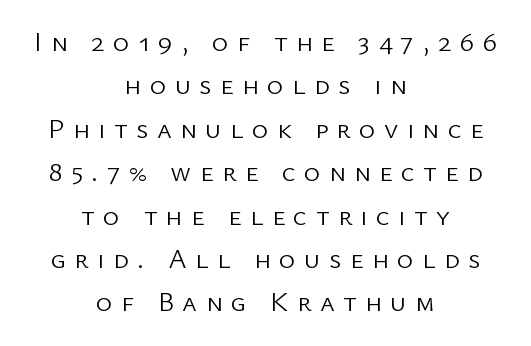
{"serif": "no", "italic": "no", "bold": "no", "weight": "light", "width": "normal", "stroke_contrast": "low", "x_height": "medium", "monospaced": "no", "underline": "no", "align": "center", "line_spacing": "normal", "line_spacing_ratio": 1.55, "letter_spacing": "wide", "letter_spacing_em": 0.3, "glyph_px": 28}
